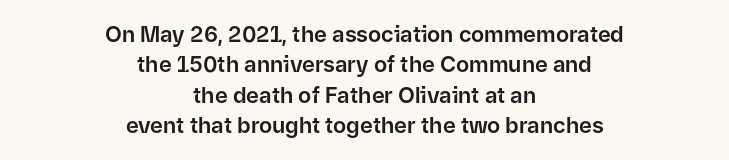
{"italic": "no", "underline": "no", "align": "center", "line_spacing": "normal", "line_spacing_ratio": 1.38, "letter_spacing": "normal", "letter_spacing_em": 0.0, "glyph_px": 22}
